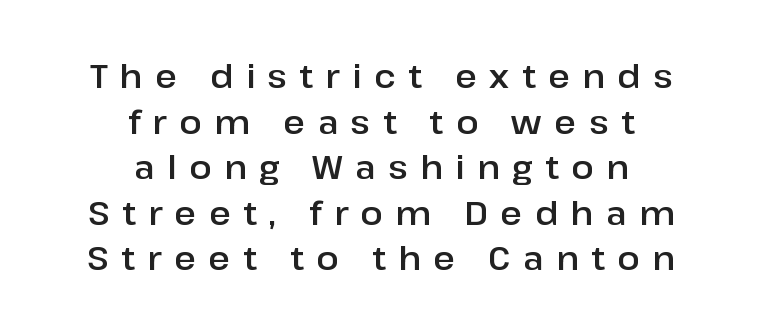
The words here are not underlined. Teacher's note: observe the equal gaps on both sides — that is centered alignment. How would I describe the line gaps? Plain and ordinary. Nope, no serifs anywhere on these letters. Here the designer chose a conventional face with non-uniform glyph widths.
